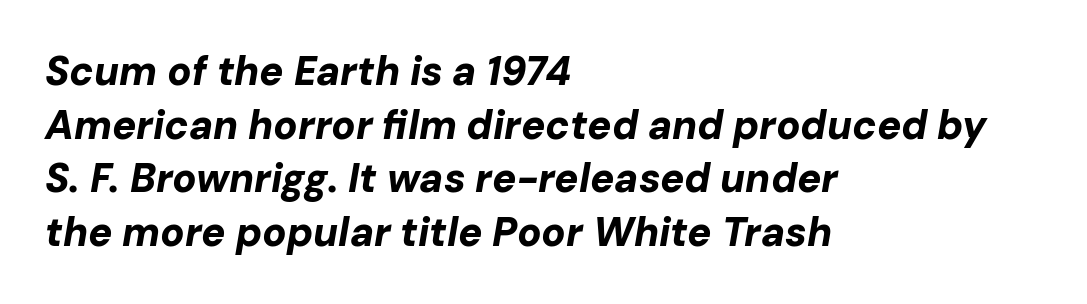
Q: Is the text bold? A: Yes.
Q: Is the text italic (slanted)? A: Yes, it leans right by about 10 degrees.
Q: Is the text underlined? A: No.
Q: How is the paragraph aligned? A: Left-aligned.
Q: Is the spacing between letters normal or unusually wide? A: Normal.
Q: Is the spacing between lines tight, normal or loose? A: Normal.
Q: Width (condensed, normal, or wide)? A: Normal.
Q: Stroke contrast? A: Low.
Q: x-height? A: Medium.
Q: Monospaced? A: No.
